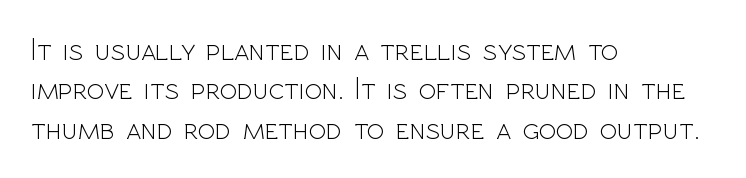
{"serif": "no", "italic": "no", "bold": "no", "weight": "light", "width": "normal", "x_height": "medium", "monospaced": "no", "underline": "no", "align": "left", "line_spacing_ratio": 1.23, "letter_spacing": "normal", "letter_spacing_em": 0.0, "glyph_px": 32}
